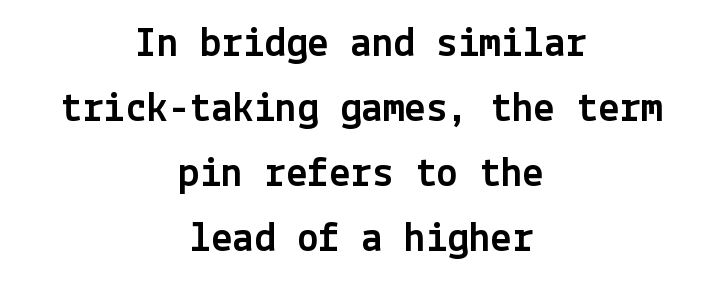
The image shows 43 px sans-serif type, upright; set centered, normal line spacing (1.51x), normal letter spacing, not underlined; a medium x-height.
